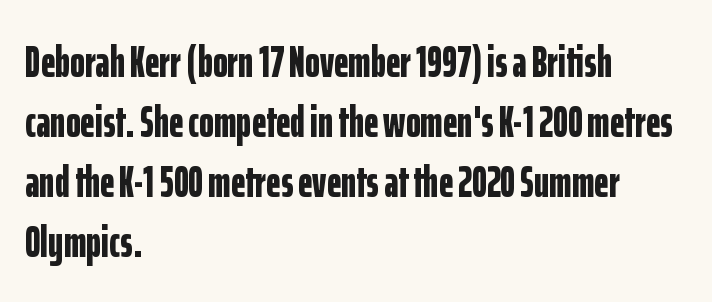
{"serif": "no", "italic": "no", "bold": "yes", "weight": "bold", "width": "condensed", "stroke_contrast": "low", "x_height": "medium", "monospaced": "no", "underline": "no", "align": "left", "line_spacing": "normal", "line_spacing_ratio": 1.33, "letter_spacing": "normal", "letter_spacing_em": 0.0, "glyph_px": 45}
